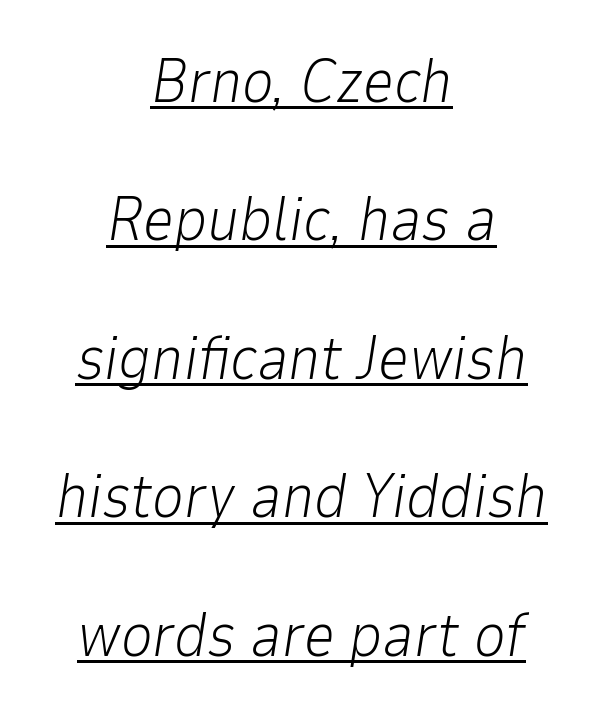
{"italic": "yes", "lean": "right", "slant_degrees": 9, "bold": "no", "weight": "light", "width": "normal", "stroke_contrast": "low", "x_height": "medium", "monospaced": "no", "underline": "yes", "align": "center", "line_spacing": "loose", "line_spacing_ratio": 2.27, "letter_spacing": "normal", "letter_spacing_em": 0.0, "glyph_px": 61}
